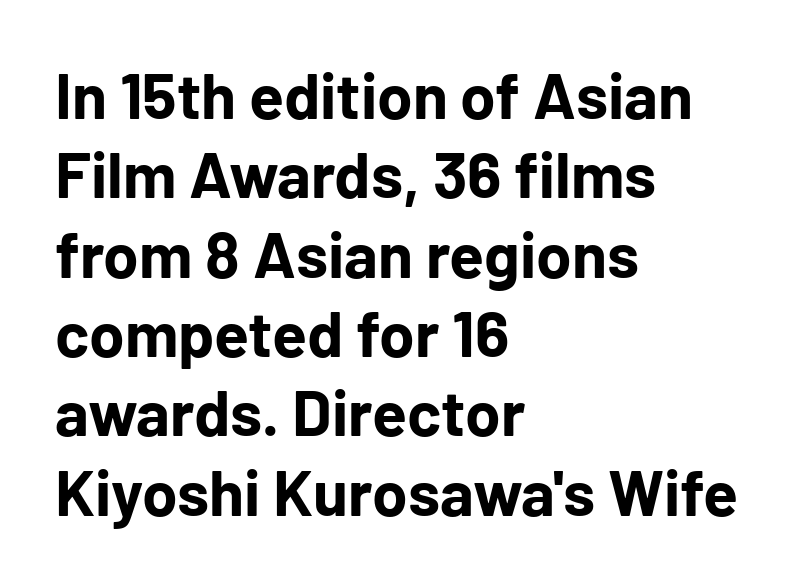
The image shows 64 px bold sans-serif type, upright; set left-aligned, line spacing 1.24x, normal letter spacing, not underlined; low stroke contrast and a medium x-height.
